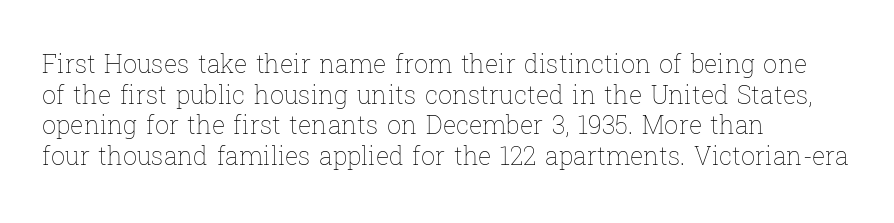
{"italic": "no", "bold": "no", "underline": "no", "align": "left", "line_spacing_ratio": 1.23, "letter_spacing": "normal", "letter_spacing_em": 0.0, "glyph_px": 25}
